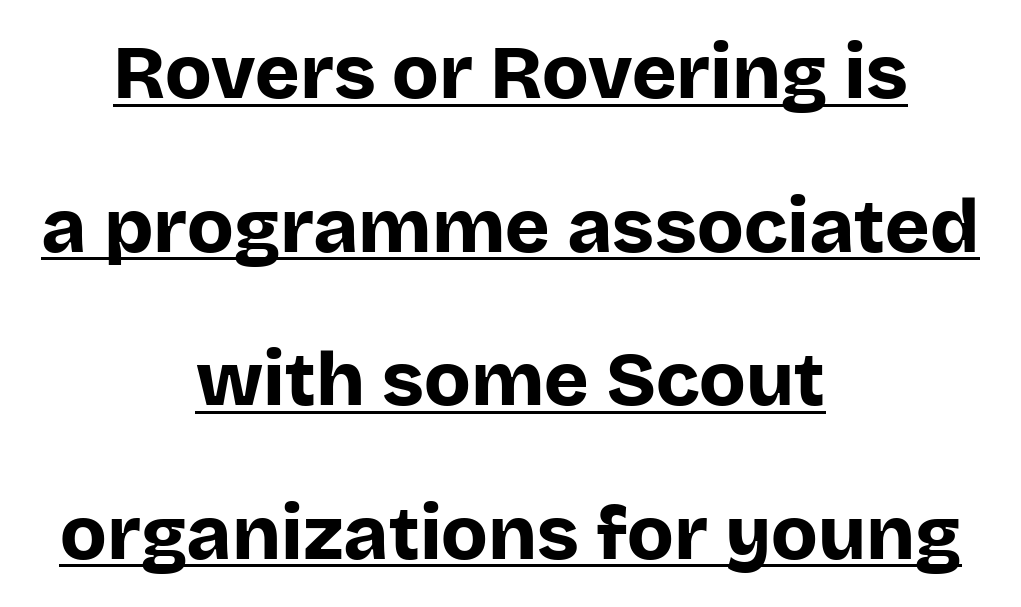
The image shows 76 px bold sans-serif type, upright; set centered, loose line spacing (2.02x), normal letter spacing, underlined; low stroke contrast and a large x-height.
